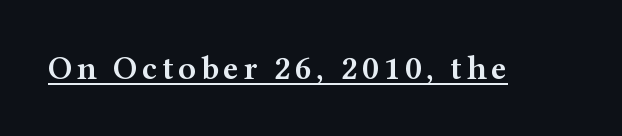
The image shows 34 px semibold, wide serif type, upright; set underlined; medium stroke contrast and a medium x-height.
